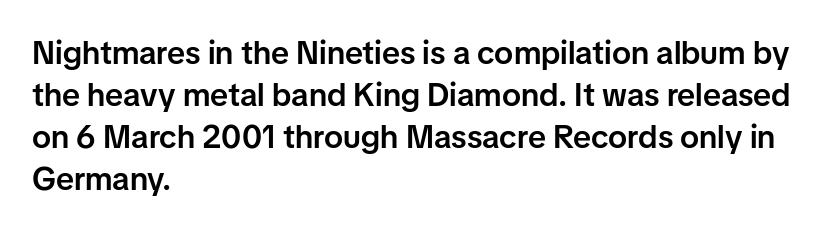
The image shows 32 px semibold sans-serif type, upright; set left-aligned, normal line spacing (1.31x), normal letter spacing, not underlined; low stroke contrast and a medium x-height.
